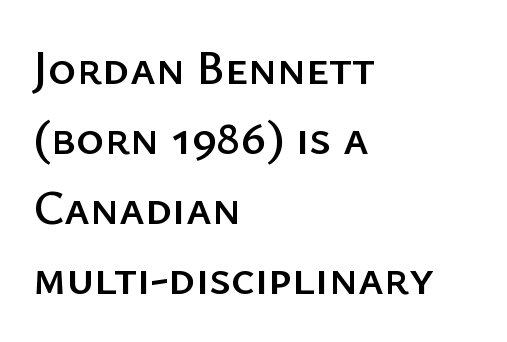
Q: Is the text italic (slanted)? A: No, it is upright.
Q: Is the typeface a serif or a sans-serif typeface? A: Sans-serif.
Q: Is the text underlined? A: No.
Q: How is the paragraph aligned? A: Left-aligned.
Q: Is the spacing between letters normal or unusually wide? A: Normal.
Q: Is the spacing between lines tight, normal or loose? A: Normal.
Q: Width (condensed, normal, or wide)? A: Normal.
Q: Stroke contrast? A: Low.
Q: x-height? A: Medium.
Q: Monospaced? A: No.
